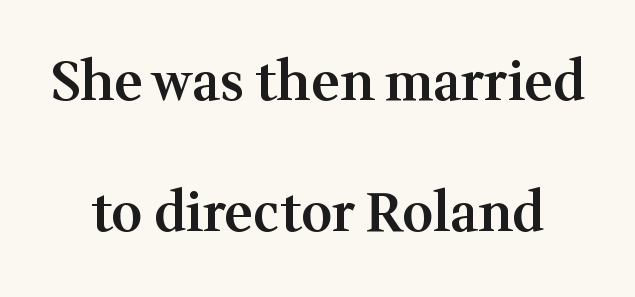
The image shows 54 px semibold serif type, upright; set loose line spacing (2.42x), normal letter spacing, not underlined; medium stroke contrast and a medium x-height.
